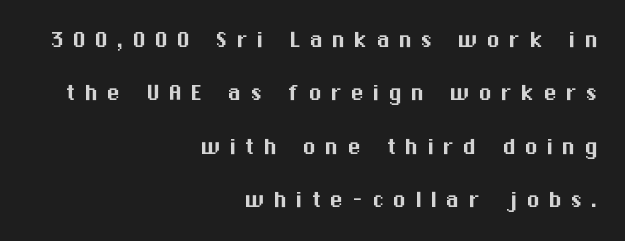
Q: Is the text italic (slanted)? A: No, it is upright.
Q: Is the text underlined? A: No.
Q: How is the paragraph aligned? A: Right-aligned.
Q: Is the spacing between letters normal or unusually wide? A: Unusually wide.
Q: Is the spacing between lines tight, normal or loose? A: Loose.
